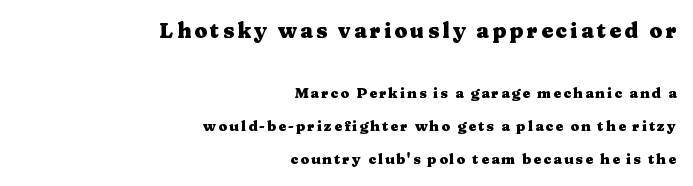
Any mark beneath the type? The region is blank. Airy leading. Heft: maximum for text — a bold. Casual observation: everything's shoved over to the right. Which chunk is bigger? The first one — the top block dwarfs the bottom. The font's upright variant was chosen for this text.
